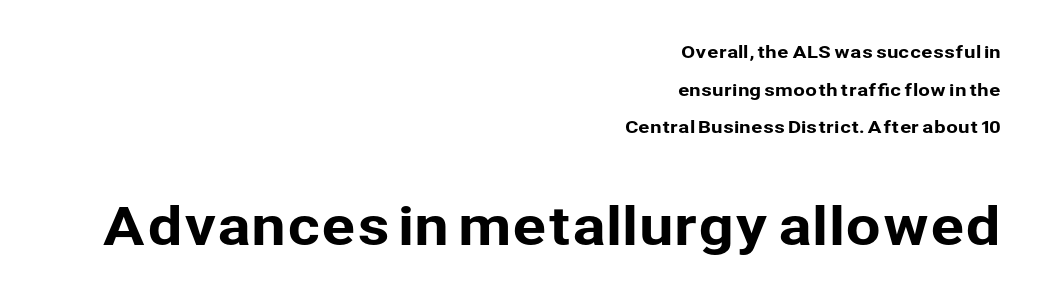
What kind of face is this? One without serifs — a sans. The area under the type is left untouched. Note the varied advance widths — an 'i' is clearly narrower than an 'm'. Is there any slant? The stems are plumb.
